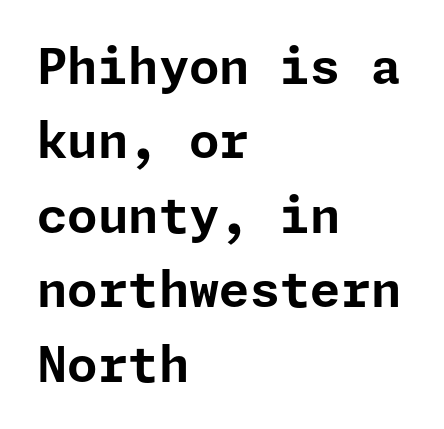
Vertical spacing — default. Serif or sans? Sans — the stroke terminals are bare. Compared with typical body copy, the letter spacing here is the same. No word sits above an underline. Leftover space on each line is placed entirely after the last word. Designer's note — italics off, roman on.
